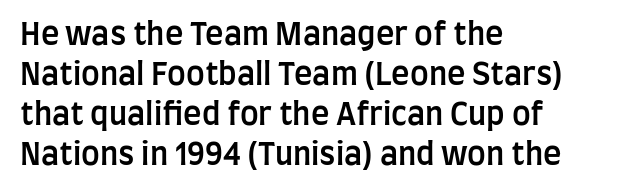
Q: Is the text bold? A: Semi-bold.
Q: Is the text italic (slanted)? A: No, it is upright.
Q: Is the typeface a serif or a sans-serif typeface? A: Sans-serif.
Q: Is the text underlined? A: No.
Q: How is the paragraph aligned? A: Left-aligned.
Q: Is the spacing between letters normal or unusually wide? A: Normal.
Q: Is the spacing between lines tight, normal or loose? A: Normal.
Q: Width (condensed, normal, or wide)? A: Condensed.
Q: Stroke contrast? A: Low.
Q: x-height? A: Large.
Q: Monospaced? A: No.
